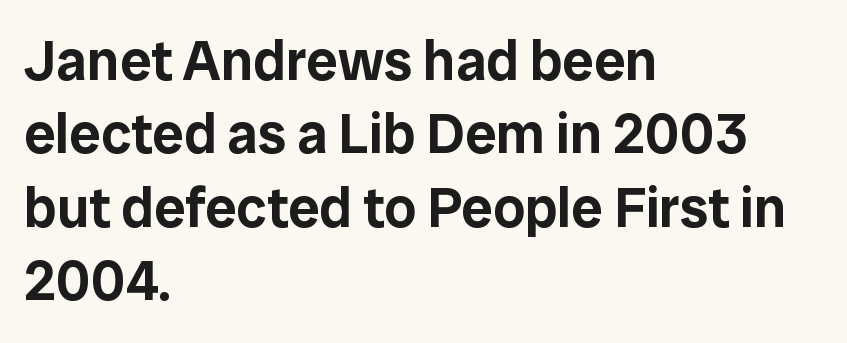
{"serif": "no", "italic": "no", "width": "normal", "stroke_contrast": "low", "x_height": "medium", "monospaced": "no", "underline": "no", "align": "left", "line_spacing": "normal", "line_spacing_ratio": 1.31, "letter_spacing": "normal", "letter_spacing_em": 0.0, "glyph_px": 56}
